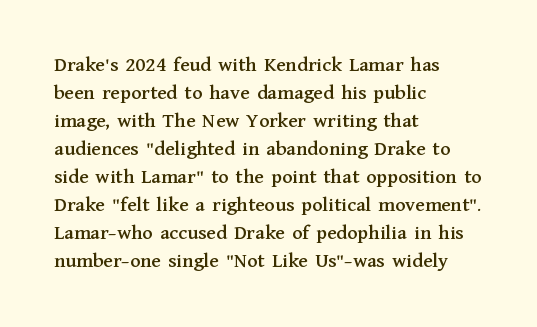
Q: Is the text italic (slanted)? A: No, it is upright.
Q: Is the text underlined? A: No.
Q: How is the paragraph aligned? A: Left-aligned.
Q: Is the spacing between letters normal or unusually wide? A: Normal.
Q: Is the spacing between lines tight, normal or loose? A: Normal.
